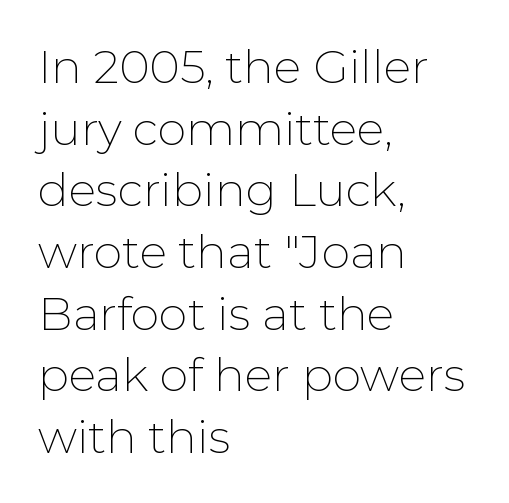
Weight: in the light-to-regular range. Each letter keeps its own natural width here, so spacing adapts to shape. Does the copy run flush right? No — it runs flush left. This block has exactly the height ordinary leading produces. Characters follow at the spacing the type designer built in.
